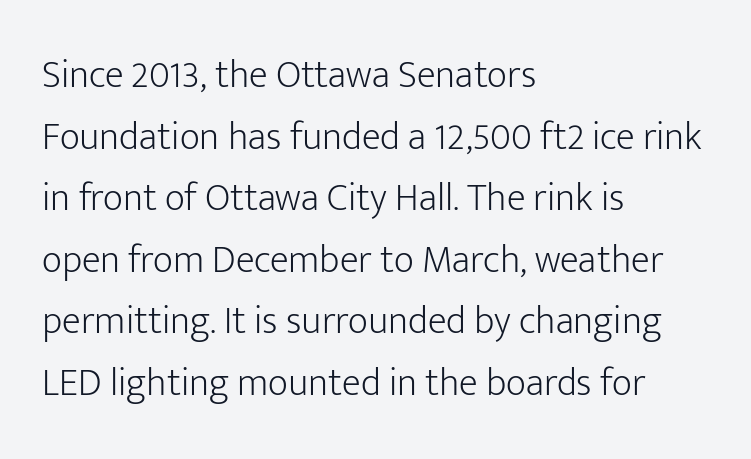
Q: Is the text bold? A: No.
Q: Is the text italic (slanted)? A: No, it is upright.
Q: Is the typeface a serif or a sans-serif typeface? A: Sans-serif.
Q: Is the text underlined? A: No.
Q: How is the paragraph aligned? A: Left-aligned.
Q: Is the spacing between letters normal or unusually wide? A: Normal.
Q: Is the spacing between lines tight, normal or loose? A: Normal.
Q: Width (condensed, normal, or wide)? A: Normal.
Q: Stroke contrast? A: Low.
Q: x-height? A: Medium.
Q: Monospaced? A: No.
